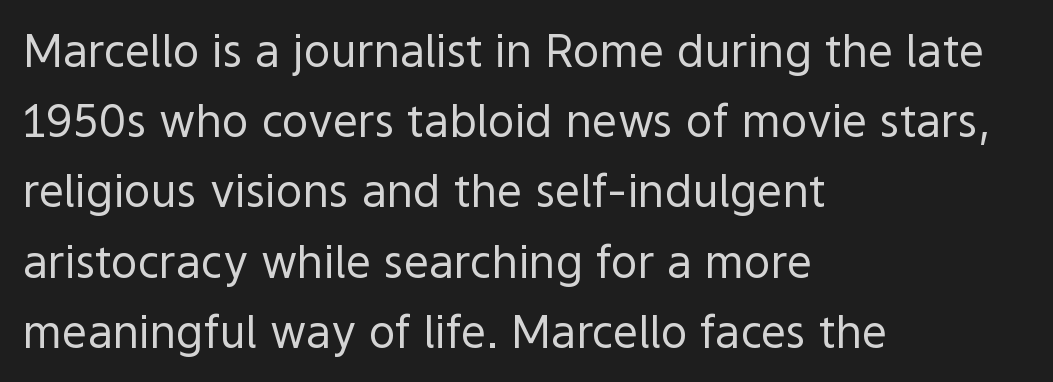
{"serif": "no", "italic": "no", "bold": "no", "weight": "regular", "width": "normal", "x_height": "medium", "monospaced": "no", "underline": "no", "align": "left", "line_spacing": "normal", "line_spacing_ratio": 1.56, "letter_spacing": "normal", "letter_spacing_em": 0.0, "glyph_px": 45}
